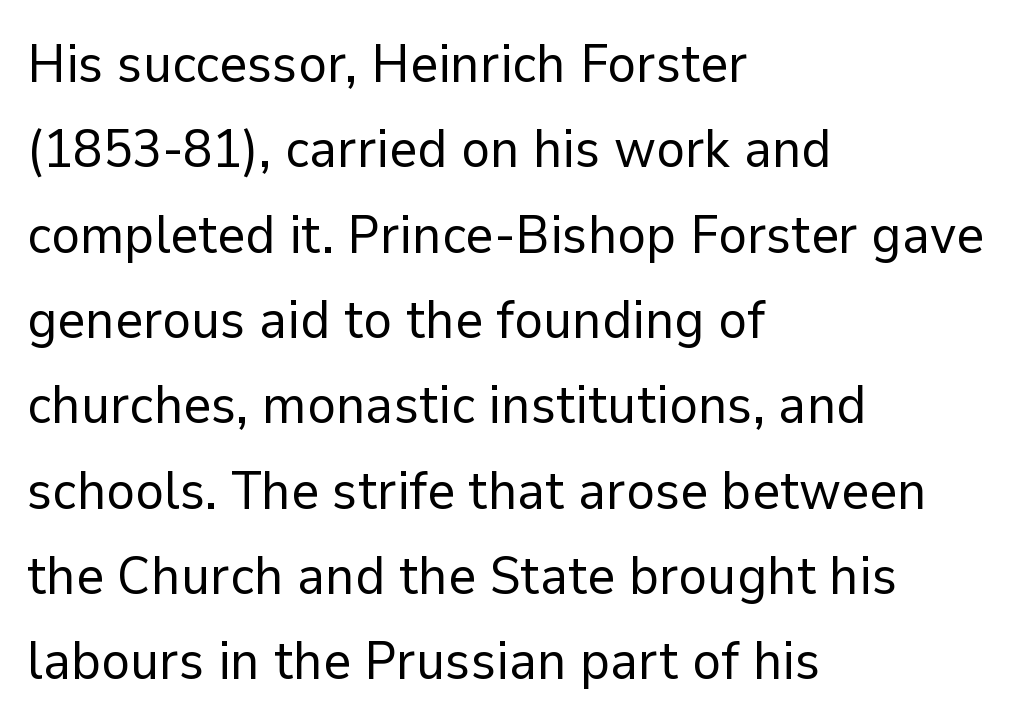
Looks like regular typesetting: each glyph gets only the width it needs. Successive baselines arrive at the customary interval. How are the letters spaced? Ordinarily, with no added tracking. A typesetter would label this face a sans.
